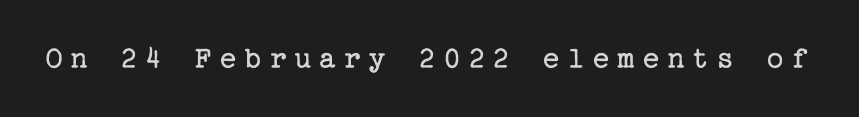
Q: Is the text bold? A: No.
Q: Is the text italic (slanted)? A: No, it is upright.
Q: Is the typeface a serif or a sans-serif typeface? A: Serif.
Q: Is the text underlined? A: No.
Q: Is the spacing between letters normal or unusually wide? A: Unusually wide.
Q: Width (condensed, normal, or wide)? A: Normal.
Q: Stroke contrast? A: Low.
Q: x-height? A: Medium.
